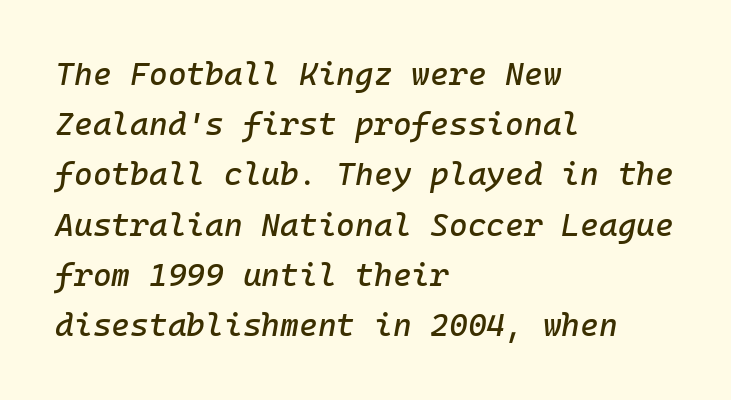
{"italic": "yes", "lean": "right", "slant_degrees": 10, "width": "normal", "stroke_contrast": "low", "x_height": "medium", "monospaced": "yes", "underline": "no", "align": "left", "line_spacing": "normal", "line_spacing_ratio": 1.57, "letter_spacing": "normal", "letter_spacing_em": 0.0, "glyph_px": 32}
